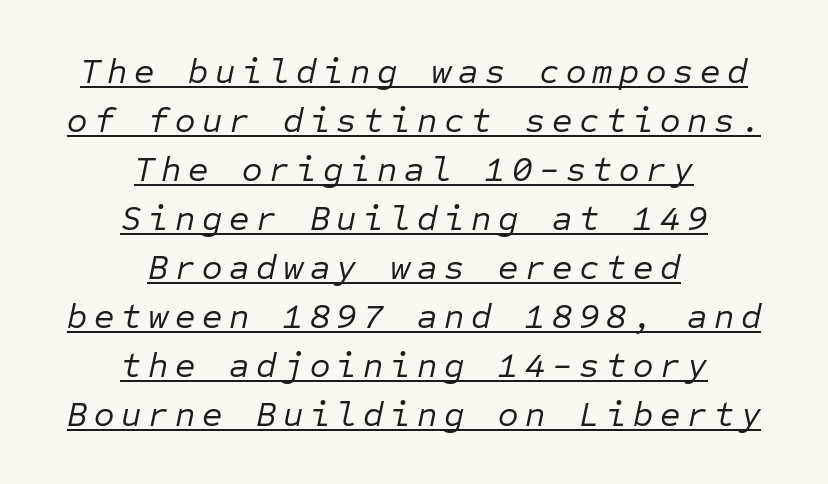
Q: Is the text bold? A: No.
Q: Is the text italic (slanted)? A: Yes, it leans right by about 12 degrees.
Q: Is the text underlined? A: Yes.
Q: How is the paragraph aligned? A: Centered.
Q: Is the spacing between lines tight, normal or loose? A: Normal.
Q: Width (condensed, normal, or wide)? A: Normal.
Q: Stroke contrast? A: Low.
Q: x-height? A: Medium.
Q: Monospaced? A: Yes.
